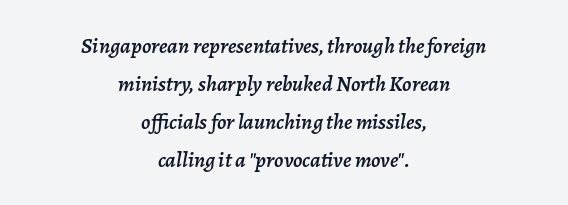
Q: Is the text italic (slanted)? A: Yes, it leans right by about 7 degrees.
Q: Is the text underlined? A: No.
Q: How is the paragraph aligned? A: Centered.
Q: Is the spacing between letters normal or unusually wide? A: Normal.
